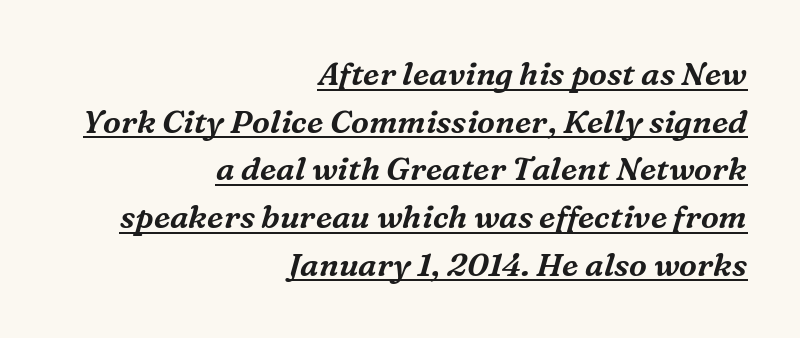
The image shows 32 px serif type, italic (leaning right); set right-aligned, normal line spacing (1.49x), normal letter spacing, underlined; medium stroke contrast and a medium x-height.
